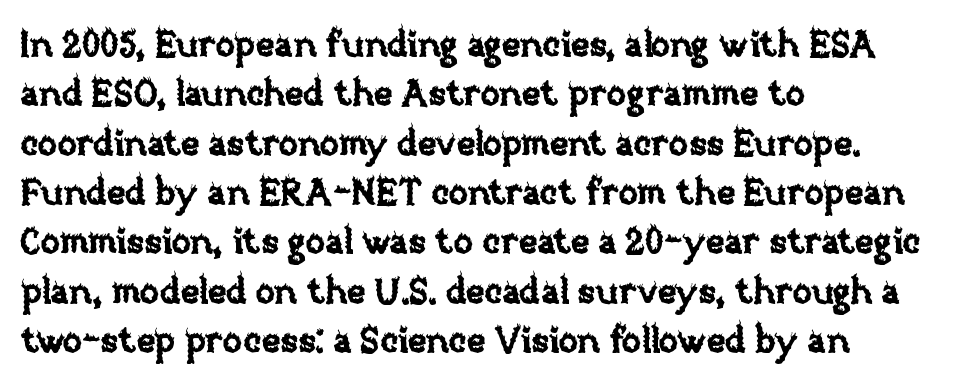
The image shows 36 px text type, upright; set left-aligned, normal line spacing (1.37x), normal letter spacing, not underlined; low stroke contrast and a large x-height.
